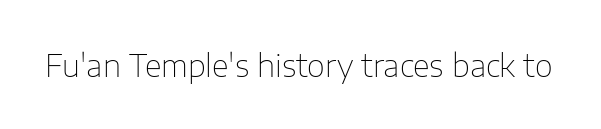
Q: Is the text bold? A: No.
Q: Is the text italic (slanted)? A: No, it is upright.
Q: Is the typeface a serif or a sans-serif typeface? A: Sans-serif.
Q: Is the text underlined? A: No.
Q: Is the spacing between letters normal or unusually wide? A: Normal.
Q: Width (condensed, normal, or wide)? A: Normal.
Q: Stroke contrast? A: Low.
Q: x-height? A: Medium.
Q: Monospaced? A: No.
